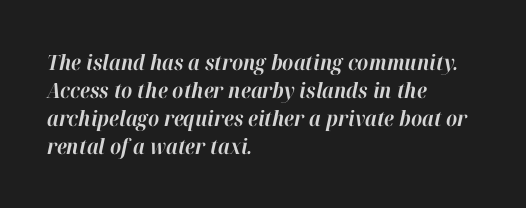
Q: Is the text bold? A: Yes.
Q: Is the text italic (slanted)? A: Yes, it leans right by about 12 degrees.
Q: Is the text underlined? A: No.
Q: How is the paragraph aligned? A: Left-aligned.
Q: Is the spacing between letters normal or unusually wide? A: Normal.
Q: Is the spacing between lines tight, normal or loose? A: Normal.
